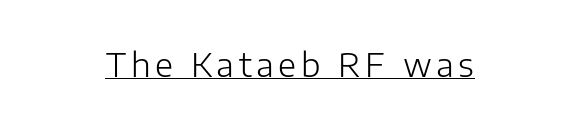
Q: Is the text bold? A: No.
Q: Is the text italic (slanted)? A: No, it is upright.
Q: Is the typeface a serif or a sans-serif typeface? A: Sans-serif.
Q: Is the text underlined? A: Yes.
Q: How is the paragraph aligned? A: Centered.
Q: Width (condensed, normal, or wide)? A: Normal.
Q: Stroke contrast? A: Low.
Q: x-height? A: Medium.
Q: Monospaced? A: No.
